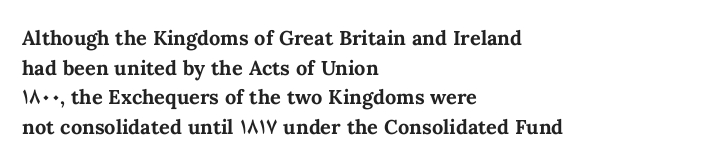
The image shows 20 px bold type, upright; set left-aligned, normal line spacing (1.48x), normal letter spacing, not underlined.
